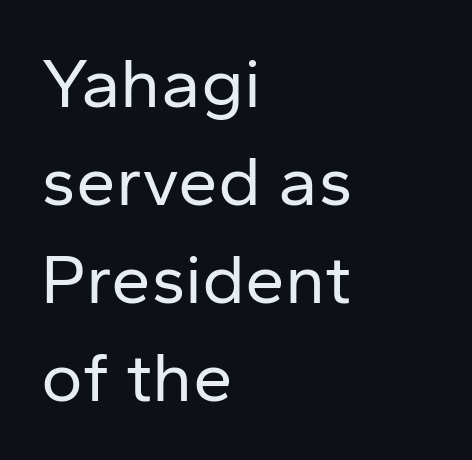
Q: Is the text bold? A: No.
Q: Is the text italic (slanted)? A: No, it is upright.
Q: Is the typeface a serif or a sans-serif typeface? A: Sans-serif.
Q: Is the text underlined? A: No.
Q: How is the paragraph aligned? A: Left-aligned.
Q: Is the spacing between letters normal or unusually wide? A: Normal.
Q: Is the spacing between lines tight, normal or loose? A: Normal.
Q: Width (condensed, normal, or wide)? A: Normal.
Q: Stroke contrast? A: Low.
Q: x-height? A: Medium.
Q: Monospaced? A: No.
